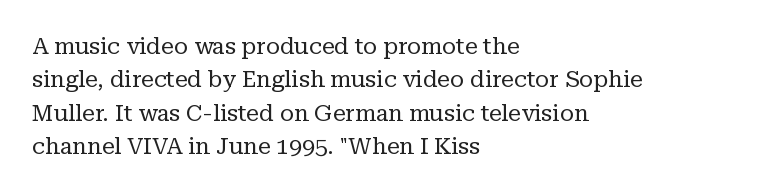
The image shows 23 px text type, upright; set left-aligned, normal line spacing (1.45x), normal letter spacing, not underlined.
